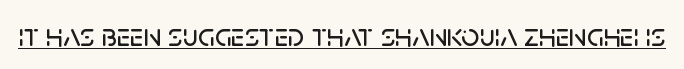
{"serif": "no", "italic": "no", "width": "normal", "stroke_contrast": "low", "x_height": "large", "monospaced": "no", "underline": "yes", "letter_spacing": "normal", "letter_spacing_em": 0.0, "glyph_px": 32}
